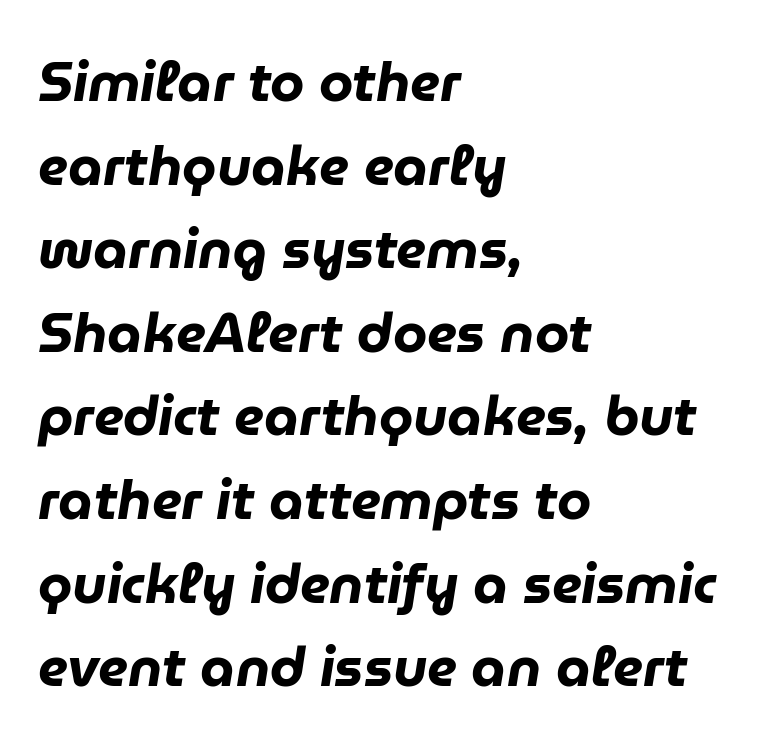
Q: Is the text bold? A: Yes.
Q: Is the text italic (slanted)? A: Yes, it leans right by about 9 degrees.
Q: Is the text underlined? A: No.
Q: How is the paragraph aligned? A: Left-aligned.
Q: Is the spacing between letters normal or unusually wide? A: Normal.
Q: Is the spacing between lines tight, normal or loose? A: Normal.
Q: Width (condensed, normal, or wide)? A: Normal.
Q: Stroke contrast? A: Low.
Q: x-height? A: Medium.
Q: Monospaced? A: No.
